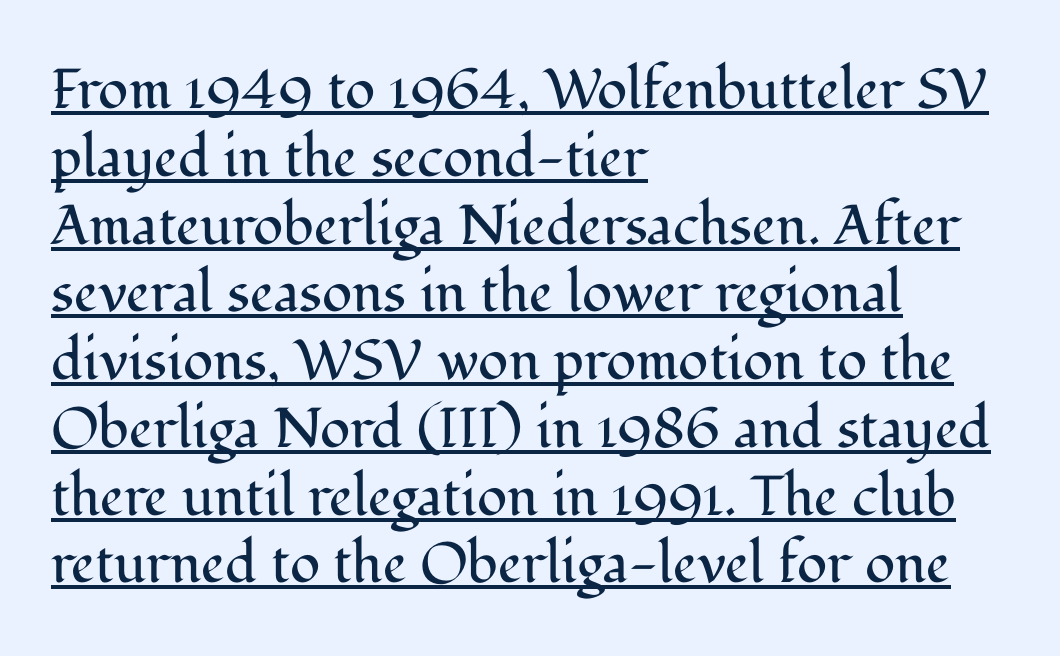
Q: Is the text bold? A: No.
Q: Is the text italic (slanted)? A: No, it is upright.
Q: Is the typeface a serif or a sans-serif typeface? A: Serif.
Q: Is the text underlined? A: Yes.
Q: How is the paragraph aligned? A: Left-aligned.
Q: Is the spacing between letters normal or unusually wide? A: Normal.
Q: Width (condensed, normal, or wide)? A: Normal.
Q: Stroke contrast? A: Medium.
Q: x-height? A: Medium.
Q: Monospaced? A: No.
